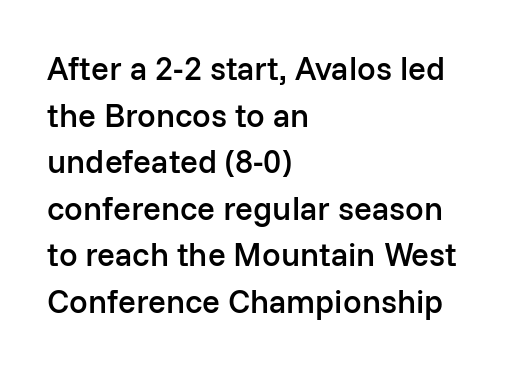
A somewhat darkened texture: the type is semibold rather than bold. Nope, not italic — everything's standing straight. Whoever set this chose a conventional vertical rhythm. The lines are quadded left. Bare-footed words on every line.
